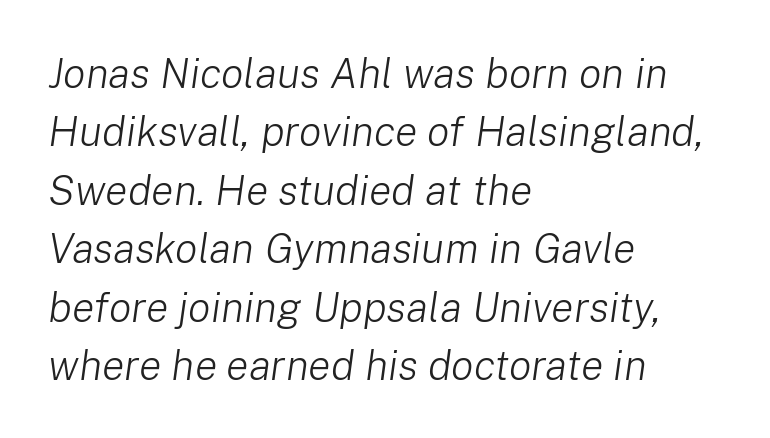
The image shows 42 px light type, italic (leaning right); set left-aligned, normal line spacing (1.39x), normal letter spacing, not underlined; low stroke contrast and a medium x-height.
